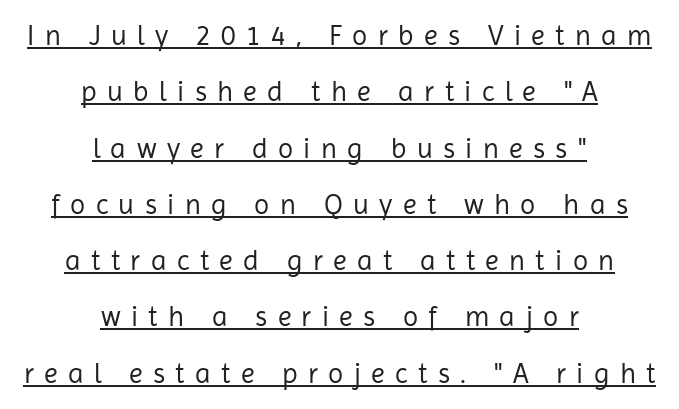
{"serif": "no", "italic": "no", "bold": "no", "weight": "regular", "width": "normal", "stroke_contrast": "low", "x_height": "medium", "monospaced": "no", "underline": "yes", "align": "center", "line_spacing": "loose", "line_spacing_ratio": 2.01, "letter_spacing": "wide", "letter_spacing_em": 0.37, "glyph_px": 28}
